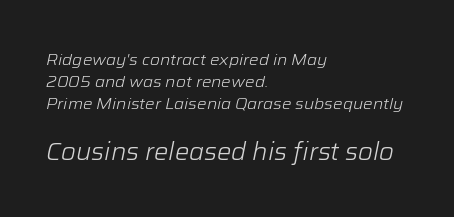
Q: Is the text bold? A: No.
Q: Is the text italic (slanted)? A: Yes, it leans right by about 12 degrees.
Q: Is the text underlined? A: No.
Q: How is the paragraph aligned? A: Left-aligned.
Q: Is the spacing between letters normal or unusually wide? A: Normal.
Q: Is the spacing between lines tight, normal or loose? A: Normal.
Q: Which block of text is set in a larger size, the first (top) or the second (bottom)? A: The second (bottom) one.
